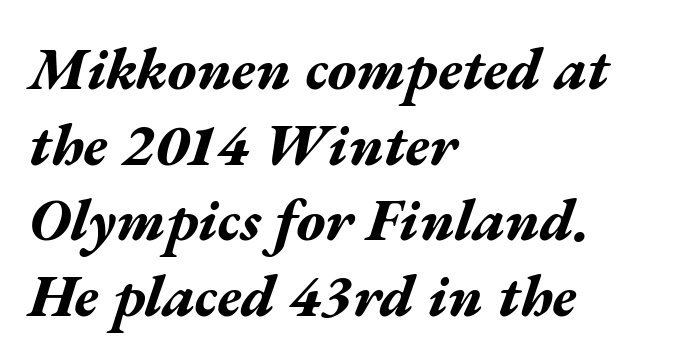
Letters rest on an invisible, unmarked baseline. Tracking value appears to be zero — textbook default spacing. Proportional: the letters do not fall into vertical columns. The typography opts for an oblique posture over an upright one.
